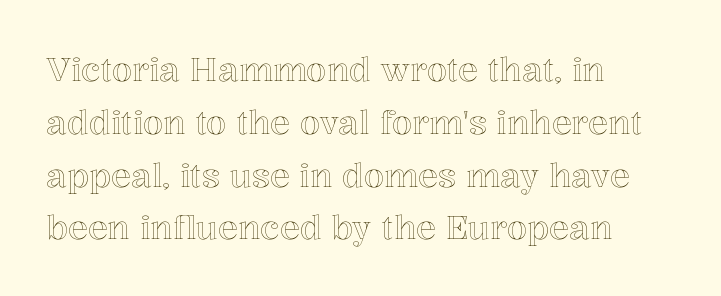
The image shows 33 px text type, upright; set left-aligned, normal line spacing (1.6x), normal letter spacing, not underlined; a medium x-height.
